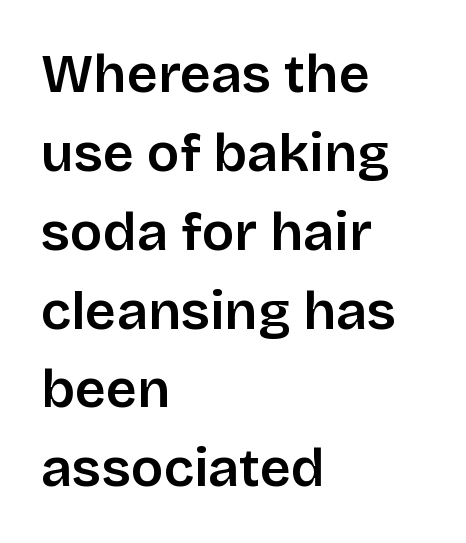
The image shows 54 px semibold sans-serif type, upright; set left-aligned, normal line spacing (1.46x), normal letter spacing, not underlined; low stroke contrast and a large x-height.
